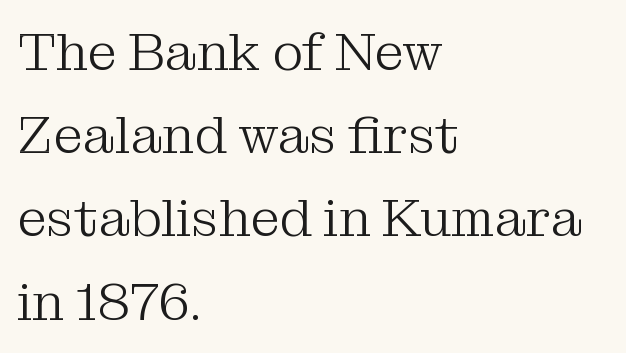
{"serif": "yes", "italic": "no", "bold": "no", "weight": "light", "width": "normal", "stroke_contrast": "medium", "x_height": "medium", "monospaced": "no", "underline": "no", "align": "left", "line_spacing": "normal", "line_spacing_ratio": 1.57, "letter_spacing": "normal", "letter_spacing_em": 0.0, "glyph_px": 53}
